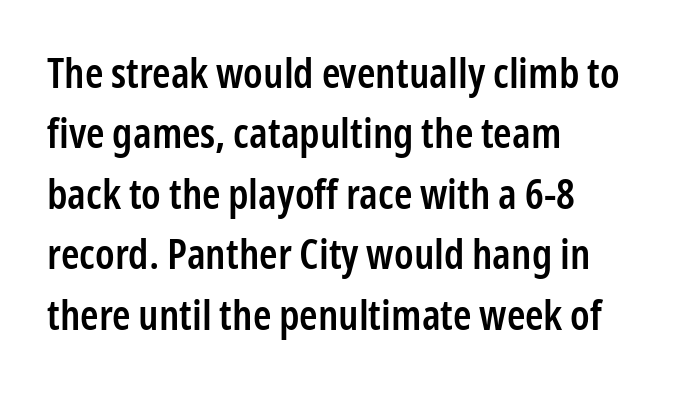
{"serif": "no", "italic": "no", "bold": "semi", "weight": "semibold", "width": "condensed", "stroke_contrast": "low", "x_height": "medium", "monospaced": "no", "underline": "no", "align": "left", "line_spacing": "normal", "line_spacing_ratio": 1.44, "letter_spacing": "normal", "letter_spacing_em": 0.0, "glyph_px": 42}
